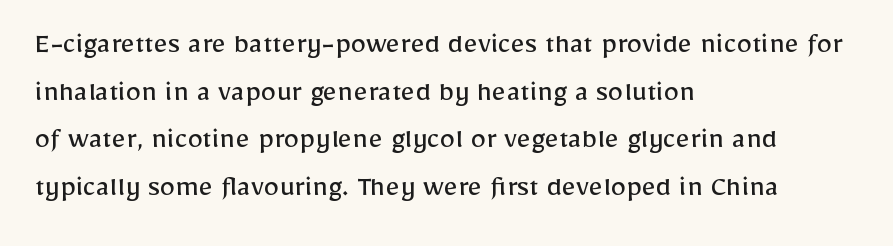
Q: Is the text bold? A: No.
Q: Is the text italic (slanted)? A: No, it is upright.
Q: Is the typeface a serif or a sans-serif typeface? A: Sans-serif.
Q: Is the text underlined? A: No.
Q: How is the paragraph aligned? A: Left-aligned.
Q: Is the spacing between letters normal or unusually wide? A: Normal.
Q: Is the spacing between lines tight, normal or loose? A: Normal.
Q: Width (condensed, normal, or wide)? A: Normal.
Q: Stroke contrast? A: Low.
Q: x-height? A: Medium.
Q: Monospaced? A: No.
